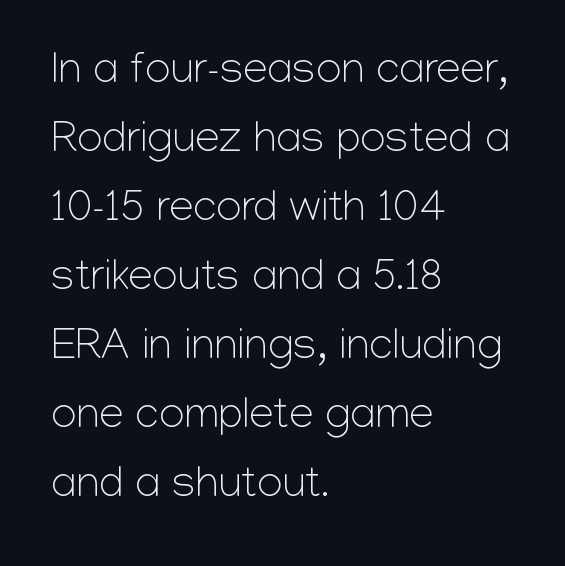
Q: Is the text bold? A: No.
Q: Is the text italic (slanted)? A: No, it is upright.
Q: Is the typeface a serif or a sans-serif typeface? A: Sans-serif.
Q: Is the text underlined? A: No.
Q: How is the paragraph aligned? A: Left-aligned.
Q: Is the spacing between letters normal or unusually wide? A: Normal.
Q: Is the spacing between lines tight, normal or loose? A: Normal.
Q: Width (condensed, normal, or wide)? A: Normal.
Q: Stroke contrast? A: Low.
Q: x-height? A: Medium.
Q: Monospaced? A: No.
